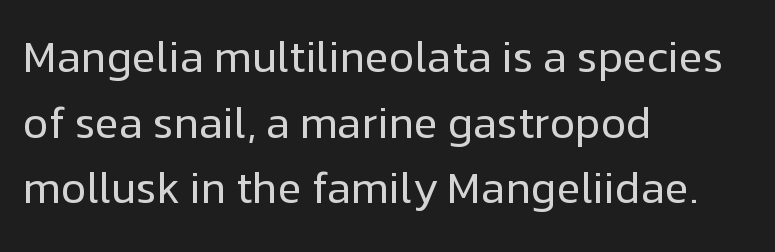
{"serif": "no", "italic": "no", "bold": "no", "weight": "regular", "width": "normal", "stroke_contrast": "low", "x_height": "medium", "monospaced": "no", "underline": "no", "align": "left", "line_spacing": "normal", "line_spacing_ratio": 1.49, "letter_spacing": "normal", "letter_spacing_em": 0.0, "glyph_px": 44}
